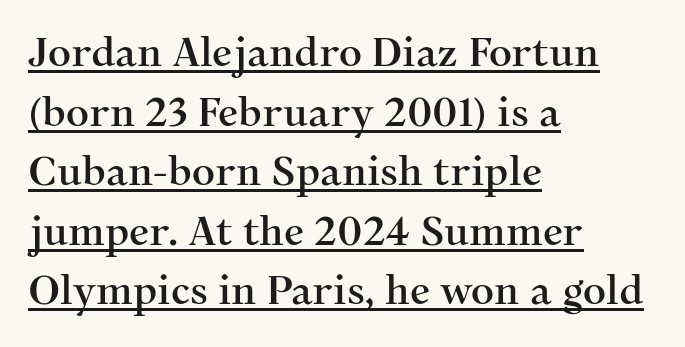
The image shows 40 px serif type, upright; set left-aligned, normal line spacing (1.49x), normal letter spacing, underlined; medium stroke contrast and a medium x-height.
